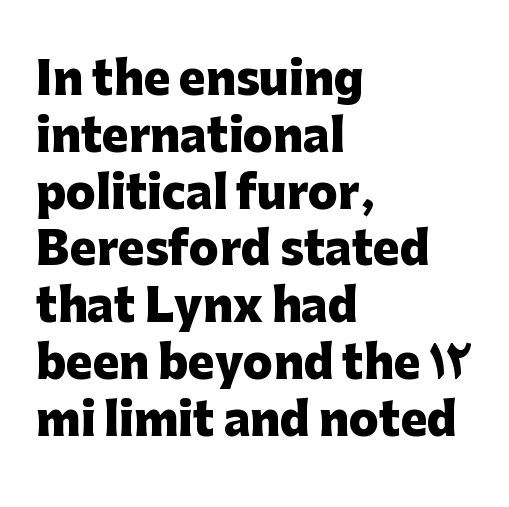
The image shows 44 px heavy sans-serif type, upright; set left-aligned, normal line spacing (1.29x), normal letter spacing, not underlined; low stroke contrast and a medium x-height.
